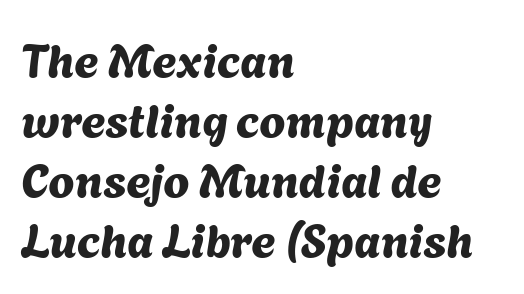
{"serif": "no", "width": "normal", "stroke_contrast": "medium", "x_height": "medium", "monospaced": "no", "underline": "no", "align": "left", "line_spacing": "normal", "line_spacing_ratio": 1.28, "letter_spacing": "normal", "letter_spacing_em": 0.0, "glyph_px": 47}
